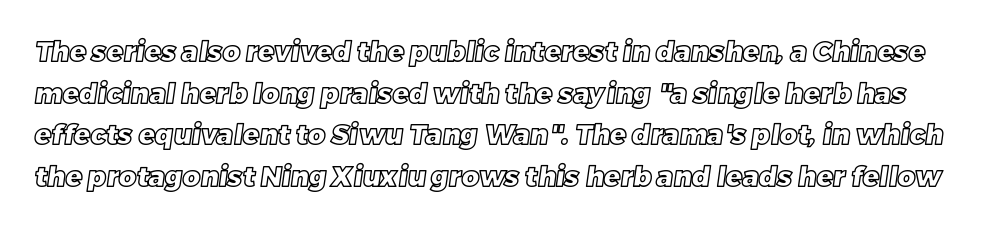
{"underline": "no", "line_spacing": "normal", "line_spacing_ratio": 1.54, "letter_spacing": "normal", "letter_spacing_em": 0.0, "glyph_px": 27}
